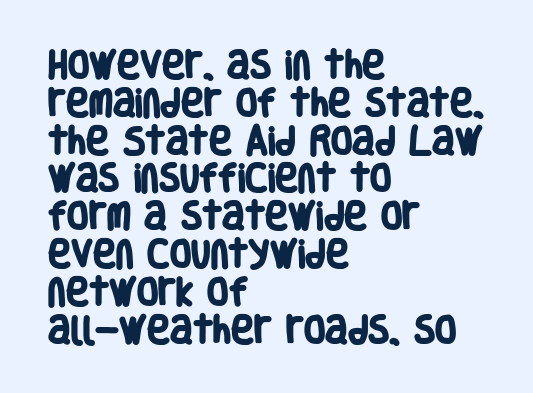
Every row of glyphs begins at an identical x-position on the left. Classification — sans serif. No word sits above an underline. Typographic density is high because the face is bold. You could not count columns in this text — the font is proportionally spaced.
